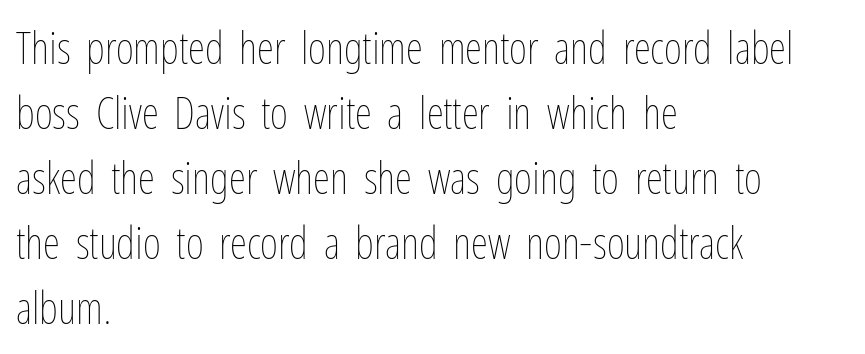
Note the varied advance widths — an 'i' is clearly narrower than an 'm'. A light-to-regular cut is what we see here. This rendering uses left alignment, leaving the right contour irregular. The lines sit at an ordinary, default distance from one another. The axis of the letterforms is exactly vertical. Only glyphs here, with clear space below each row.
